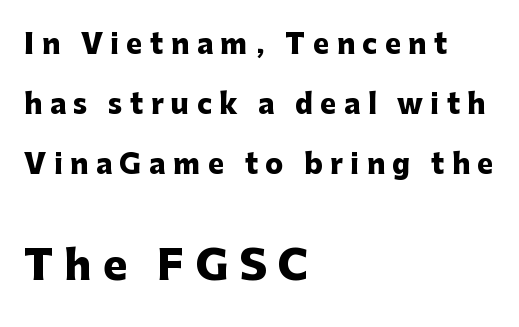
{"serif": "no", "italic": "no", "bold": "yes", "weight": "heavy", "width": "normal", "stroke_contrast": "low", "x_height": "medium", "monospaced": "no", "underline": "no", "align": "left", "line_spacing": "loose", "line_spacing_ratio": 2.22, "letter_spacing": "wide", "letter_spacing_em": 0.28, "larger_block": "second", "size_ratio": 1.48, "glyph_px": 40}
